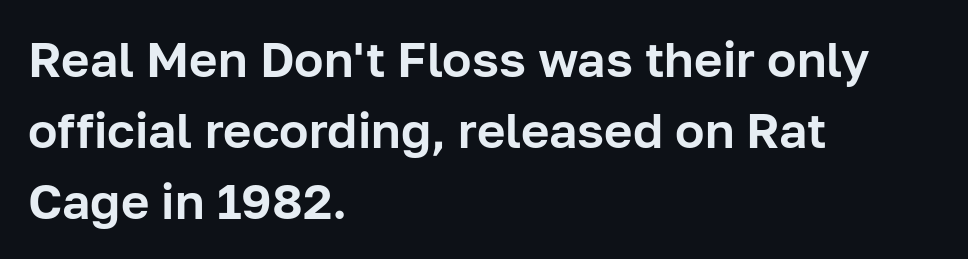
{"serif": "no", "italic": "no", "width": "normal", "stroke_contrast": "low", "x_height": "medium", "monospaced": "no", "underline": "no", "align": "left", "line_spacing": "normal", "line_spacing_ratio": 1.45, "letter_spacing": "normal", "letter_spacing_em": 0.0, "glyph_px": 49}
